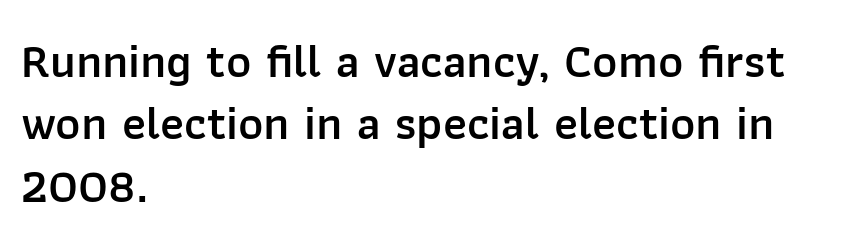
The image shows 48 px semibold sans-serif type, upright; set left-aligned, normal line spacing (1.3x), normal letter spacing, not underlined; low stroke contrast and a medium x-height.
